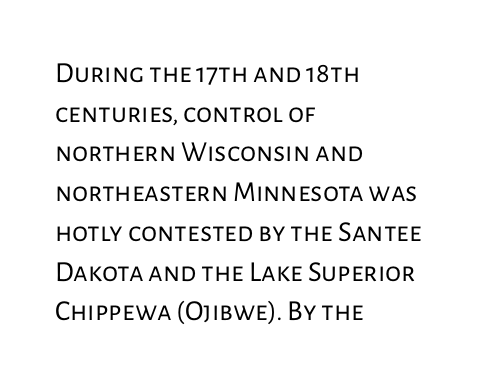
Look at the bottom of the vertical strokes: they stop flat, with no serifs. The letterforms sit shoulder to shoulder at normal distance. A classic flush-left, rag-right setting is used for this passage. Any mark beneath the type? The region is blank. Evenly set lines give the paragraph a standard silhouette.
